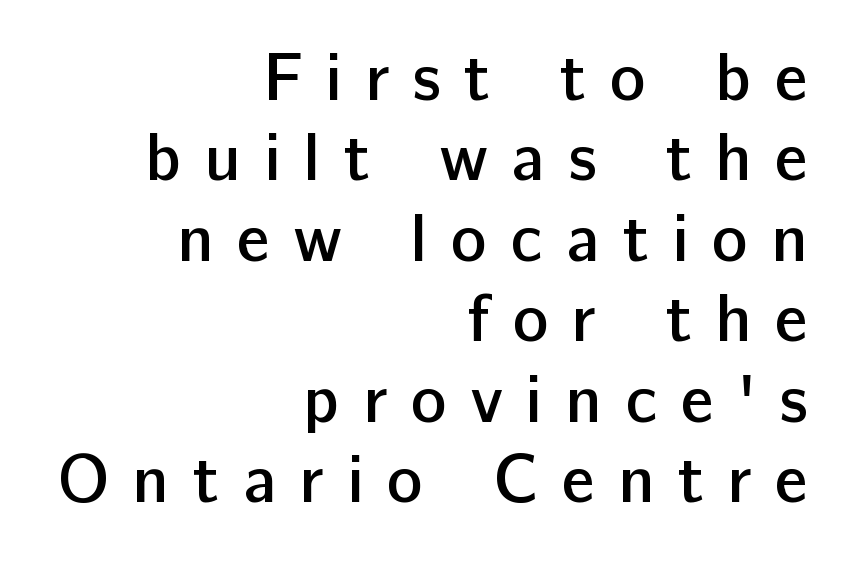
{"serif": "no", "italic": "no", "bold": "semi", "weight": "semibold", "width": "normal", "stroke_contrast": "low", "x_height": "medium", "monospaced": "no", "underline": "no", "align": "right", "line_spacing_ratio": 1.2, "letter_spacing": "wide", "letter_spacing_em": 0.35, "glyph_px": 67}
